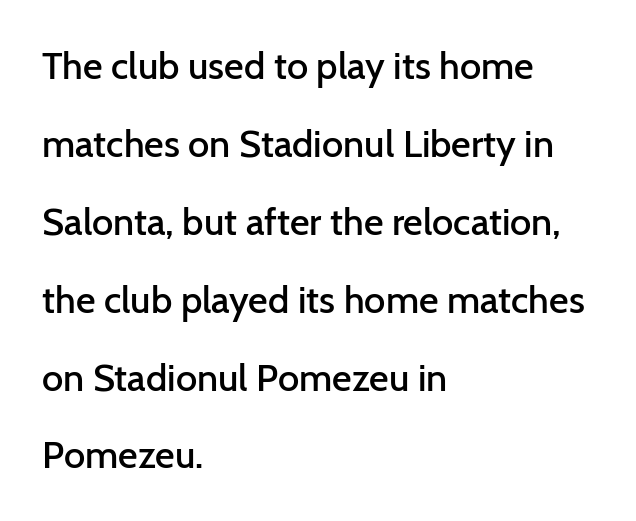
{"serif": "no", "italic": "no", "bold": "semi", "weight": "semibold", "width": "normal", "stroke_contrast": "low", "x_height": "medium", "monospaced": "no", "underline": "no", "align": "left", "line_spacing": "loose", "line_spacing_ratio": 2.05, "letter_spacing": "normal", "letter_spacing_em": 0.0, "glyph_px": 38}
